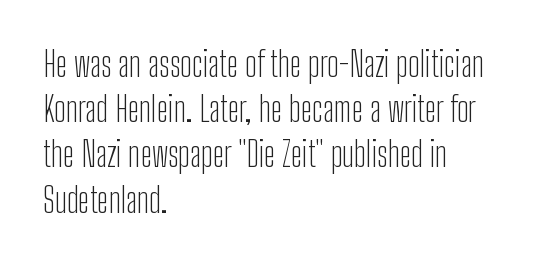
Q: Is the text bold? A: No.
Q: Is the text italic (slanted)? A: No, it is upright.
Q: Is the typeface a serif or a sans-serif typeface? A: Sans-serif.
Q: Is the text underlined? A: No.
Q: How is the paragraph aligned? A: Left-aligned.
Q: Is the spacing between letters normal or unusually wide? A: Normal.
Q: Is the spacing between lines tight, normal or loose? A: Normal.
Q: Width (condensed, normal, or wide)? A: Condensed.
Q: Stroke contrast? A: Low.
Q: x-height? A: Medium.
Q: Monospaced? A: No.
